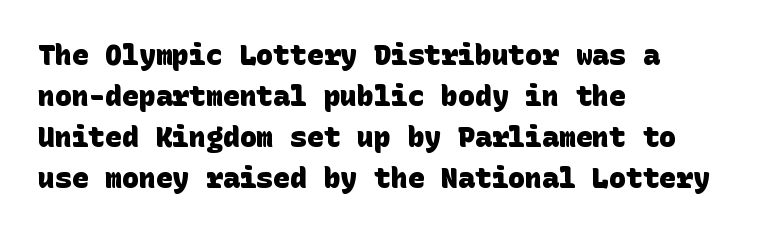
{"serif": "no", "bold": "yes", "weight": "heavy", "width": "normal", "stroke_contrast": "low", "x_height": "large", "underline": "no", "align": "left", "line_spacing": "normal", "line_spacing_ratio": 1.47, "letter_spacing": "normal", "letter_spacing_em": 0.0, "glyph_px": 28}
